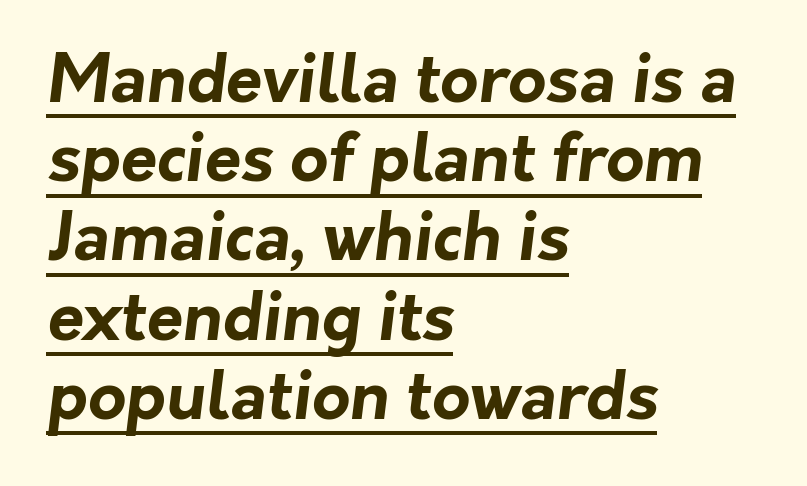
{"serif": "no", "bold": "yes", "weight": "bold", "width": "normal", "stroke_contrast": "low", "x_height": "medium", "monospaced": "no", "underline": "yes", "align": "left", "line_spacing_ratio": 1.2, "letter_spacing": "normal", "letter_spacing_em": 0.0, "glyph_px": 66}
